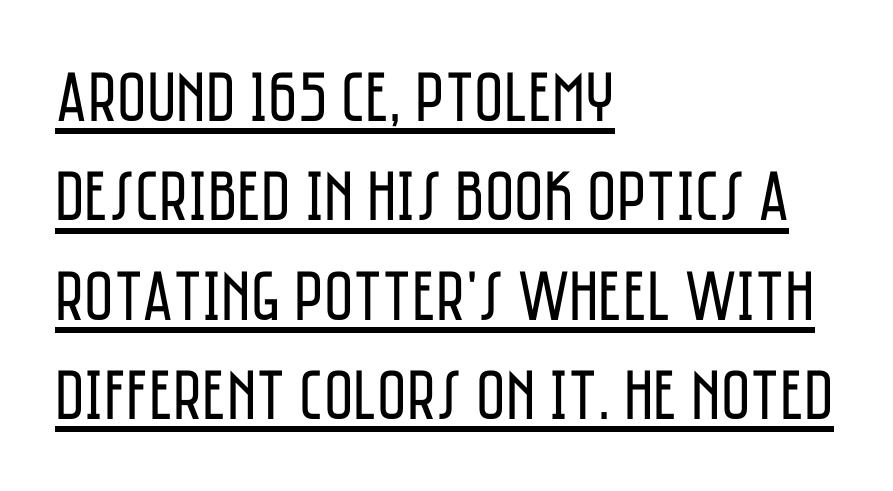
The image shows 71 px regular-weight, condensed sans-serif type, upright; set left-aligned, normal line spacing (1.4x), normal letter spacing, underlined; low stroke contrast and a large x-height.
